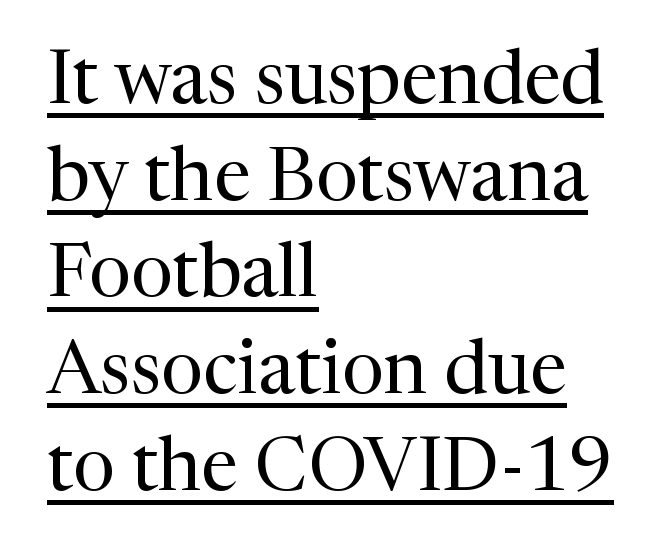
{"serif": "yes", "italic": "no", "bold": "no", "weight": "regular", "width": "normal", "stroke_contrast": "medium", "x_height": "medium", "monospaced": "no", "underline": "yes", "align": "left", "line_spacing": "normal", "line_spacing_ratio": 1.29, "letter_spacing": "normal", "letter_spacing_em": 0.0, "glyph_px": 75}
